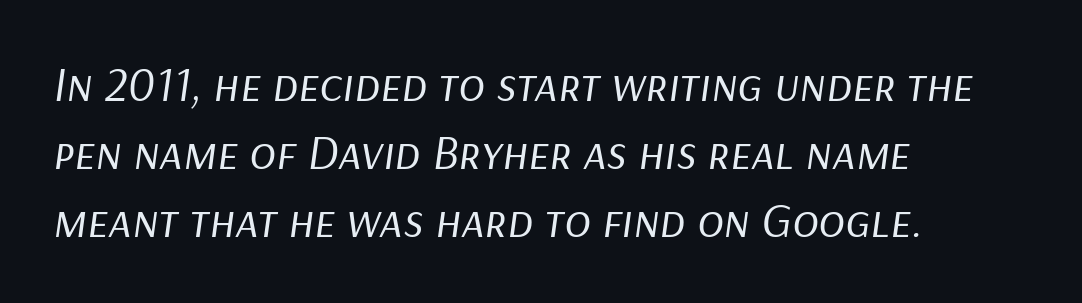
Q: Is the text bold? A: No.
Q: Is the text italic (slanted)? A: Yes, it leans right by about 9 degrees.
Q: Is the text underlined? A: No.
Q: How is the paragraph aligned? A: Left-aligned.
Q: Is the spacing between letters normal or unusually wide? A: Normal.
Q: Is the spacing between lines tight, normal or loose? A: Normal.
Q: Width (condensed, normal, or wide)? A: Normal.
Q: Stroke contrast? A: Low.
Q: x-height? A: Medium.
Q: Monospaced? A: No.
